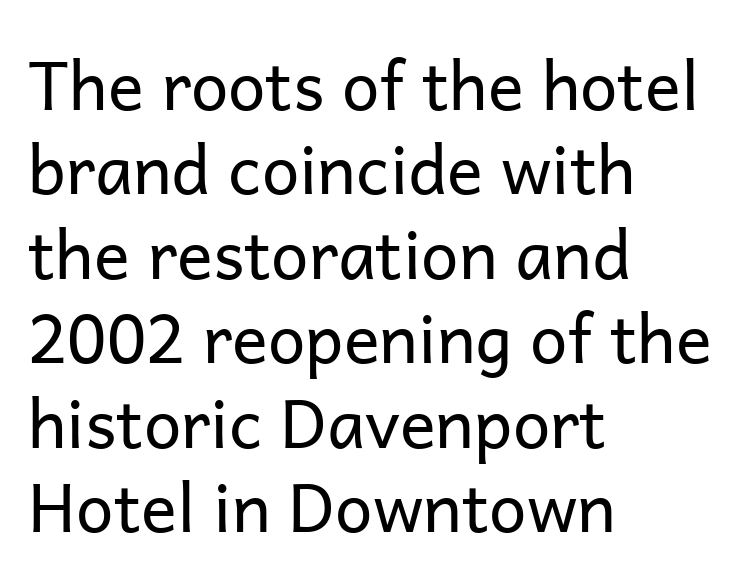
The image shows 67 px regular-weight sans-serif type, upright; set left-aligned, normal line spacing (1.26x), normal letter spacing, not underlined; low stroke contrast and a medium x-height.
